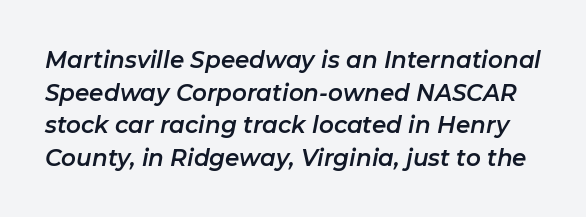
{"italic": "yes", "lean": "right", "slant_degrees": 11, "underline": "no", "line_spacing": "normal", "line_spacing_ratio": 1.42, "letter_spacing": "normal", "letter_spacing_em": 0.0, "glyph_px": 23}
